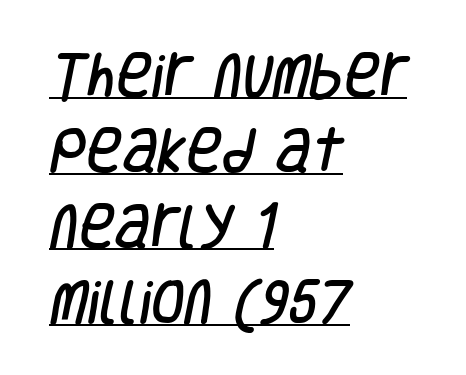
Q: Is the typeface a serif or a sans-serif typeface? A: Sans-serif.
Q: Is the text underlined? A: Yes.
Q: How is the paragraph aligned? A: Left-aligned.
Q: Is the spacing between letters normal or unusually wide? A: Normal.
Q: Is the spacing between lines tight, normal or loose? A: Normal.
Q: Width (condensed, normal, or wide)? A: Condensed.
Q: Stroke contrast? A: Low.
Q: x-height? A: Large.
Q: Monospaced? A: No.
